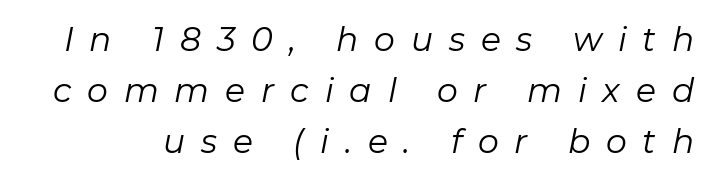
The image shows 33 px regular-weight type, italic (leaning right); set normal line spacing (1.54x), unusually wide letter spacing (+0.48 em), not underlined; low stroke contrast and a medium x-height.
